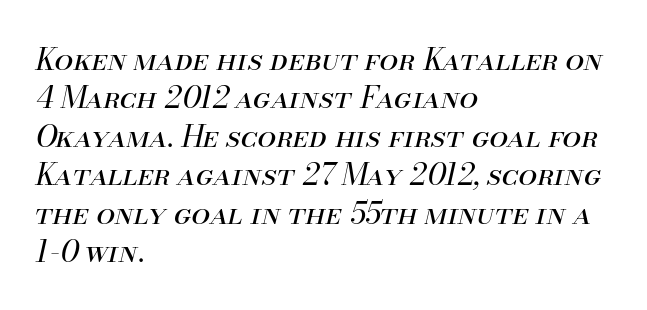
The image shows 30 px regular-weight type, italic (leaning right); set left-aligned, normal line spacing (1.28x), normal letter spacing, not underlined; medium stroke contrast and a small x-height.
